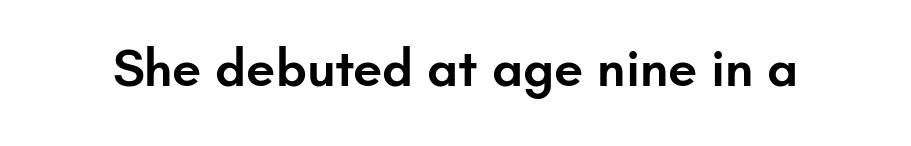
The image shows 52 px semibold sans-serif type, upright; set normal letter spacing, not underlined; low stroke contrast and a small x-height.
